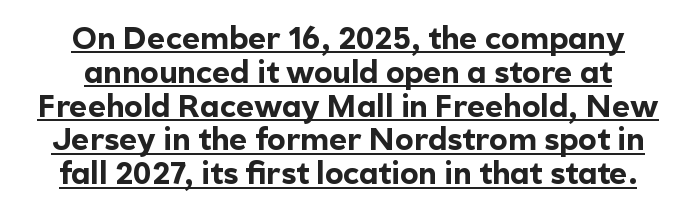
Q: Is the text bold? A: Yes.
Q: Is the text italic (slanted)? A: No, it is upright.
Q: Is the typeface a serif or a sans-serif typeface? A: Sans-serif.
Q: Is the text underlined? A: Yes.
Q: Is the spacing between letters normal or unusually wide? A: Normal.
Q: Is the spacing between lines tight, normal or loose? A: Tight.
Q: Width (condensed, normal, or wide)? A: Normal.
Q: x-height? A: Medium.
Q: Monospaced? A: No.
